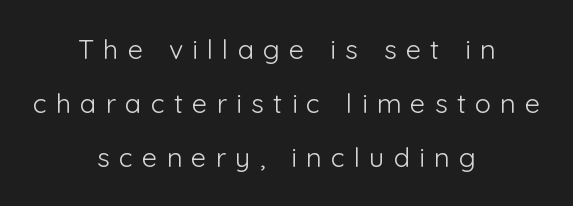
Underline: absent. Vertically, the passage feels expansive, rows floating well apart. The passage is arranged like a title page — every line centered. You can tell it's not italic because the verticals are truly vertical. The line texture is sparse and dotted thanks to wide tracking. No chunkiness to these letters — they're not bold.
